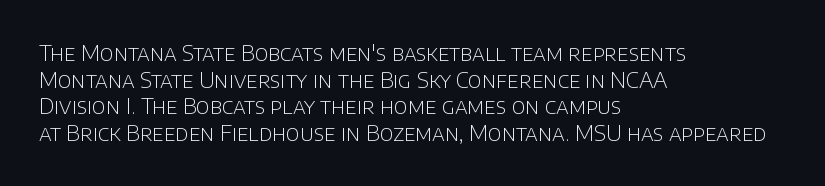
Summary of weight: not heavy and not bold. The vertical gap from one line to the next is medium. The type is set solid horizontally, with unmodified tracking. No italicization has been applied; the sample stays upright. The paragraph shown leans on its left margin. The gap between lines stays unmarked.
